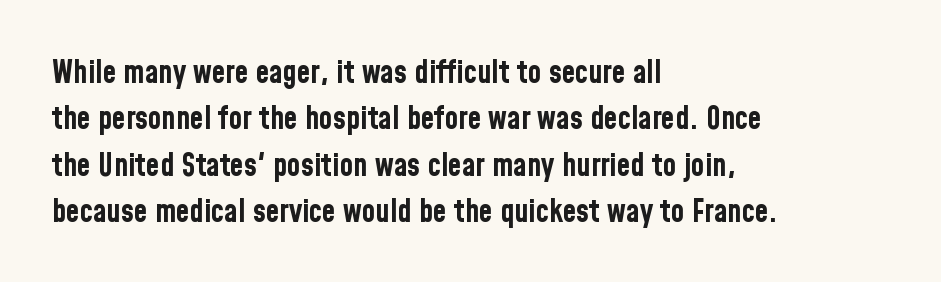
Plenty of ink on the page — the face is bold. Check where the strokes stop: nothing finishes them off — pure sans. Does the copy run flush right? No — it runs flush left. Each letter keeps its own natural width here, so spacing adapts to shape. Regular leading. Quick note: underline off.
